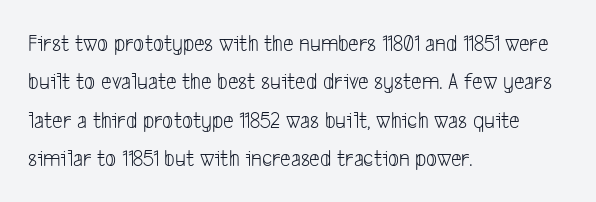
Q: Is the text bold? A: No.
Q: Is the text underlined? A: No.
Q: How is the paragraph aligned? A: Left-aligned.
Q: Is the spacing between letters normal or unusually wide? A: Normal.
Q: Is the spacing between lines tight, normal or loose? A: Normal.
